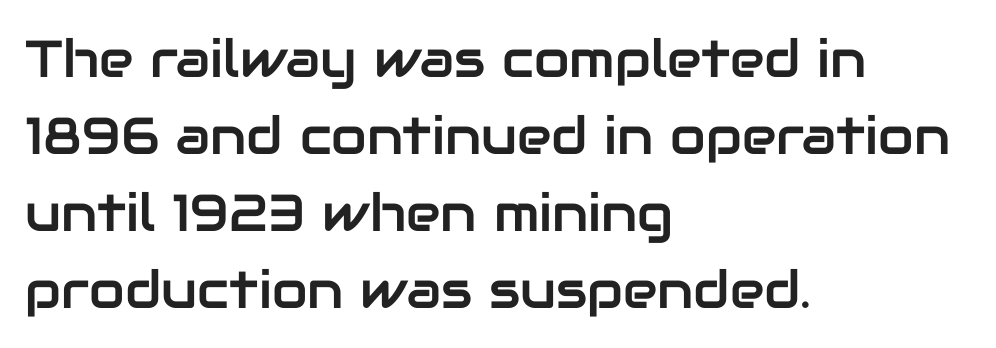
{"serif": "no", "italic": "no", "width": "normal", "stroke_contrast": "low", "x_height": "medium", "monospaced": "no", "underline": "no", "align": "left", "line_spacing": "normal", "line_spacing_ratio": 1.48, "letter_spacing": "normal", "letter_spacing_em": 0.0, "glyph_px": 52}
